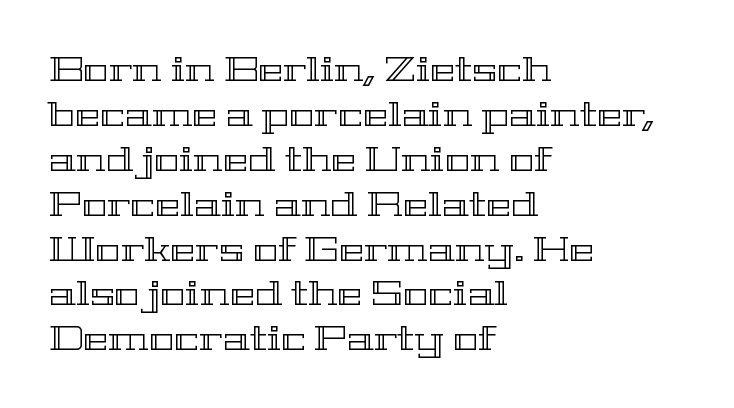
{"italic": "no", "width": "wide", "x_height": "medium", "monospaced": "no", "underline": "no", "align": "left", "line_spacing": "normal", "line_spacing_ratio": 1.32, "letter_spacing": "normal", "letter_spacing_em": 0.0, "glyph_px": 34}
